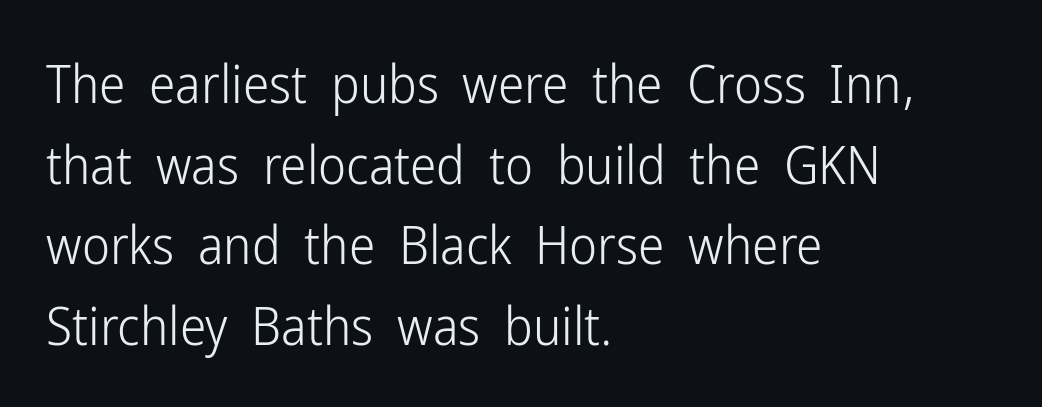
{"serif": "no", "italic": "no", "bold": "no", "weight": "light", "width": "condensed", "stroke_contrast": "low", "x_height": "medium", "monospaced": "no", "underline": "no", "align": "left", "line_spacing": "normal", "line_spacing_ratio": 1.52, "letter_spacing": "normal", "letter_spacing_em": 0.0, "glyph_px": 53}
